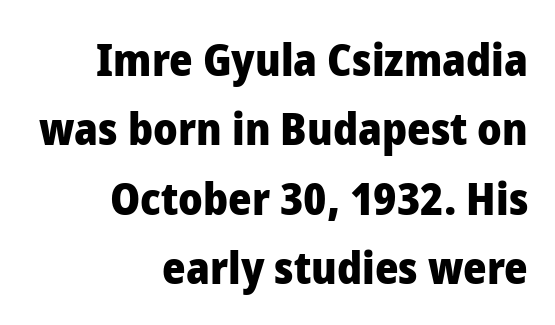
{"serif": "no", "italic": "no", "bold": "yes", "weight": "heavy", "width": "normal", "stroke_contrast": "low", "x_height": "medium", "monospaced": "no", "underline": "no", "align": "right", "line_spacing": "normal", "line_spacing_ratio": 1.54, "letter_spacing": "normal", "letter_spacing_em": 0.0, "glyph_px": 45}
